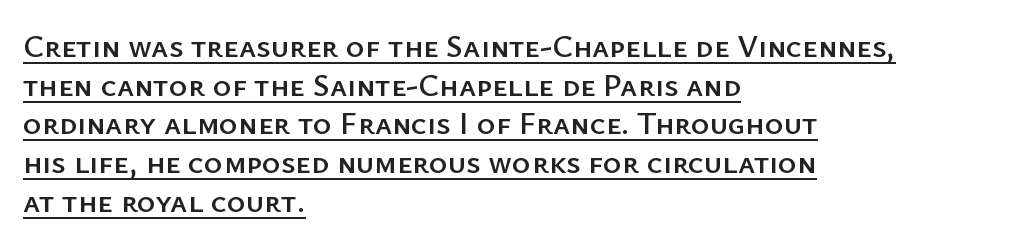
Q: Is the text italic (slanted)? A: No, it is upright.
Q: Is the typeface a serif or a sans-serif typeface? A: Sans-serif.
Q: Is the text underlined? A: Yes.
Q: How is the paragraph aligned? A: Left-aligned.
Q: Is the spacing between letters normal or unusually wide? A: Normal.
Q: Width (condensed, normal, or wide)? A: Normal.
Q: Stroke contrast? A: Low.
Q: x-height? A: Medium.
Q: Monospaced? A: No.
